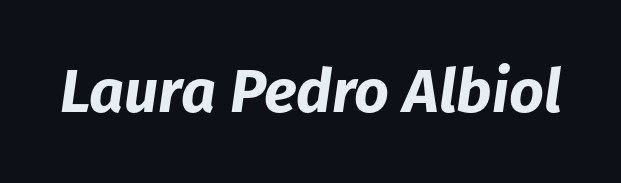
Q: Is the text bold? A: Yes.
Q: Is the text italic (slanted)? A: Yes, it leans right by about 8 degrees.
Q: Is the text underlined? A: No.
Q: Is the spacing between letters normal or unusually wide? A: Normal.
Q: Width (condensed, normal, or wide)? A: Normal.
Q: Stroke contrast? A: Low.
Q: x-height? A: Medium.
Q: Monospaced? A: No.
